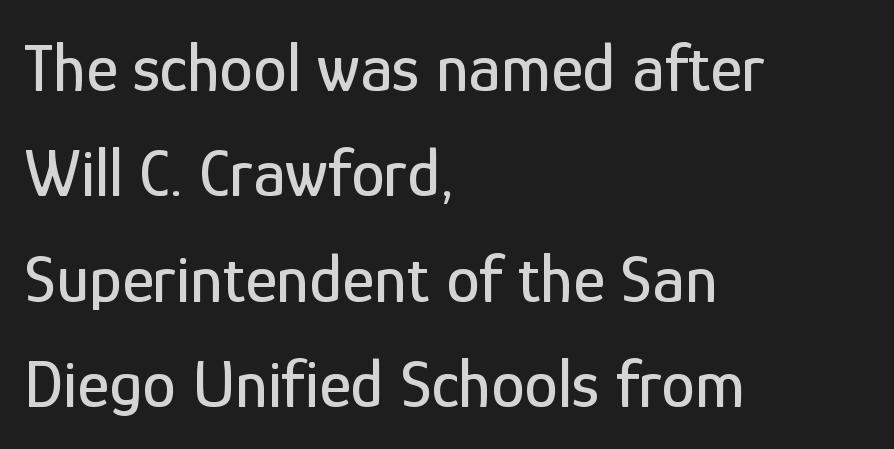
Q: Is the text italic (slanted)? A: No, it is upright.
Q: Is the typeface a serif or a sans-serif typeface? A: Sans-serif.
Q: Is the text underlined? A: No.
Q: How is the paragraph aligned? A: Left-aligned.
Q: Is the spacing between letters normal or unusually wide? A: Normal.
Q: Is the spacing between lines tight, normal or loose? A: Normal.
Q: Width (condensed, normal, or wide)? A: Condensed.
Q: Stroke contrast? A: Low.
Q: x-height? A: Medium.
Q: Monospaced? A: No.
